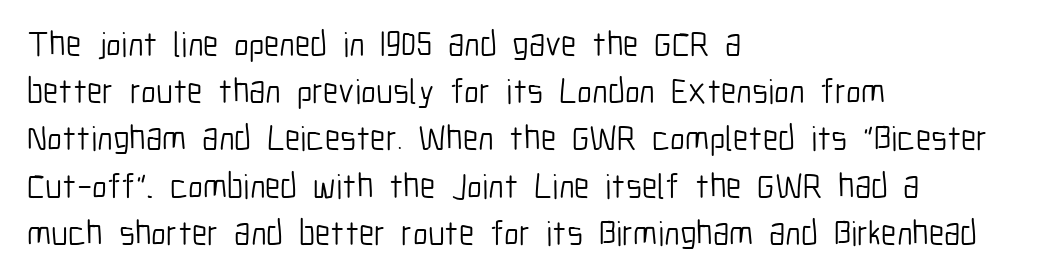
Q: Is the text bold? A: No.
Q: Is the text italic (slanted)? A: No, it is upright.
Q: Is the typeface a serif or a sans-serif typeface? A: Sans-serif.
Q: Is the text underlined? A: No.
Q: How is the paragraph aligned? A: Left-aligned.
Q: Is the spacing between letters normal or unusually wide? A: Normal.
Q: Is the spacing between lines tight, normal or loose? A: Normal.
Q: Width (condensed, normal, or wide)? A: Condensed.
Q: Stroke contrast? A: Low.
Q: x-height? A: Medium.
Q: Monospaced? A: No.
